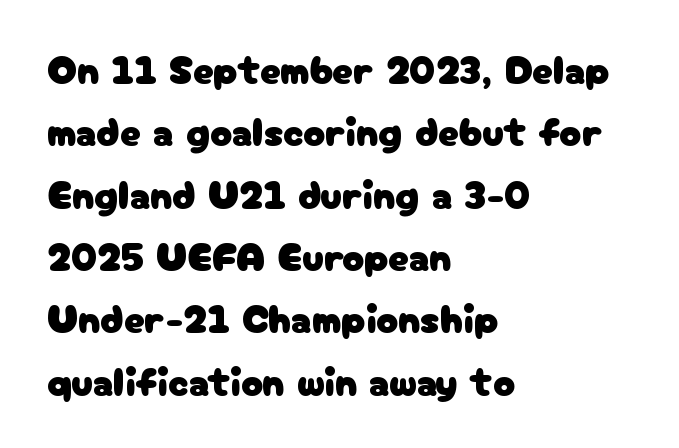
The image shows 41 px sans-serif type, upright; set left-aligned, normal line spacing (1.52x), normal letter spacing, not underlined; low stroke contrast and a medium x-height.
